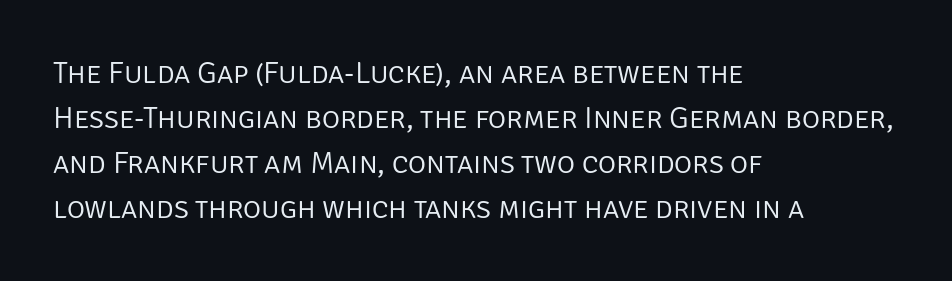
Q: Is the text bold? A: No.
Q: Is the text italic (slanted)? A: No, it is upright.
Q: Is the typeface a serif or a sans-serif typeface? A: Sans-serif.
Q: Is the text underlined? A: No.
Q: How is the paragraph aligned? A: Left-aligned.
Q: Is the spacing between letters normal or unusually wide? A: Normal.
Q: Is the spacing between lines tight, normal or loose? A: Normal.
Q: Width (condensed, normal, or wide)? A: Normal.
Q: Stroke contrast? A: Low.
Q: x-height? A: Large.
Q: Monospaced? A: No.
